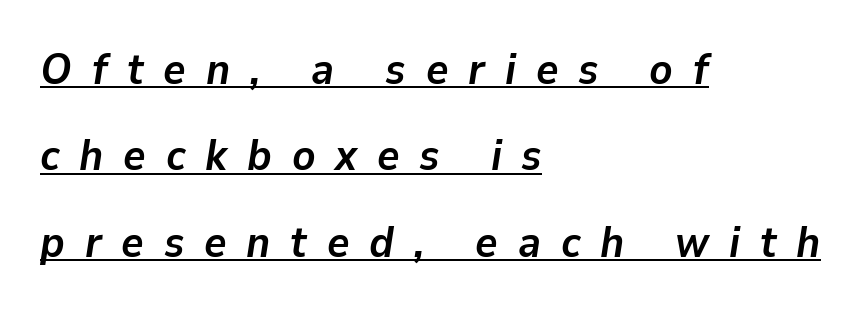
Every word sits above its own underline. These words are printed bold, with thick strokes throughout. Each letter keeps its own natural width here, so spacing adapts to shape. Left-aligned paragraph, ragged on the right.
